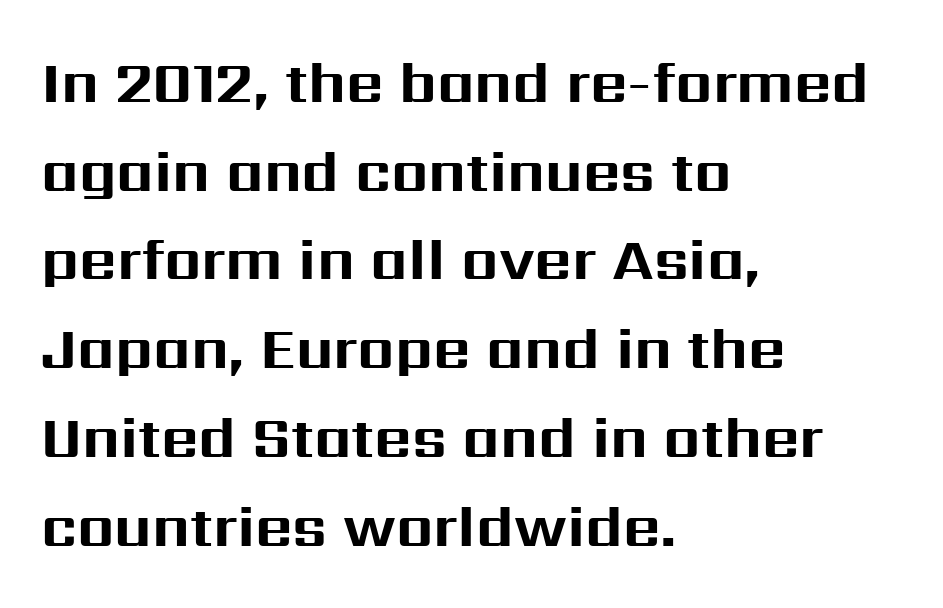
Q: Is the text bold? A: Yes.
Q: Is the text italic (slanted)? A: No, it is upright.
Q: Is the typeface a serif or a sans-serif typeface? A: Sans-serif.
Q: Is the text underlined? A: No.
Q: How is the paragraph aligned? A: Left-aligned.
Q: Is the spacing between letters normal or unusually wide? A: Normal.
Q: Is the spacing between lines tight, normal or loose? A: Normal.
Q: Width (condensed, normal, or wide)? A: Normal.
Q: Stroke contrast? A: Medium.
Q: x-height? A: Medium.
Q: Monospaced? A: No.
